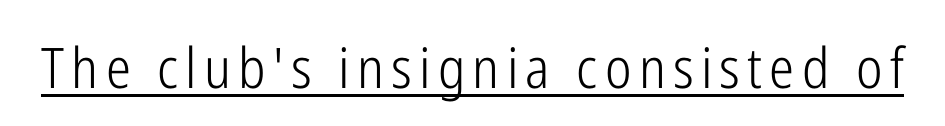
Decoration check: the copy is underlined. Vertical stems look standard width or narrower in stroke. These lines are composed in type without serifs. The typography opts for an upright posture over an oblique one. Do the characters align in a grid? No, the font is proportional.
